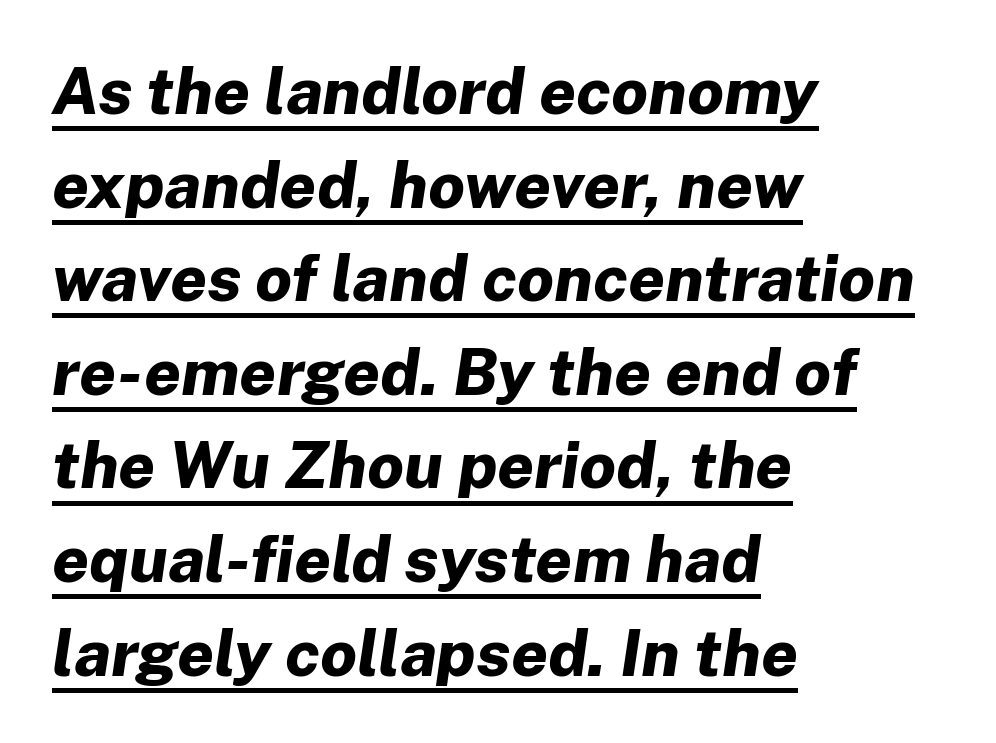
{"italic": "yes", "lean": "right", "slant_degrees": 8, "bold": "yes", "weight": "bold", "width": "normal", "stroke_contrast": "low", "x_height": "medium", "monospaced": "no", "underline": "yes", "align": "left", "line_spacing": "normal", "line_spacing_ratio": 1.44, "letter_spacing": "normal", "letter_spacing_em": 0.0, "glyph_px": 65}
